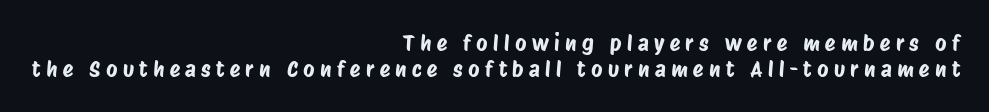
{"underline": "no", "align": "right", "line_spacing_ratio": 1.17, "letter_spacing": "wide", "letter_spacing_em": 0.24, "glyph_px": 22}
